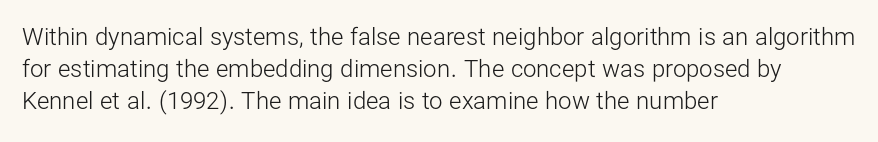
The image shows 24 px text type, upright; set left-aligned, normal line spacing (1.33x), normal letter spacing, not underlined.
